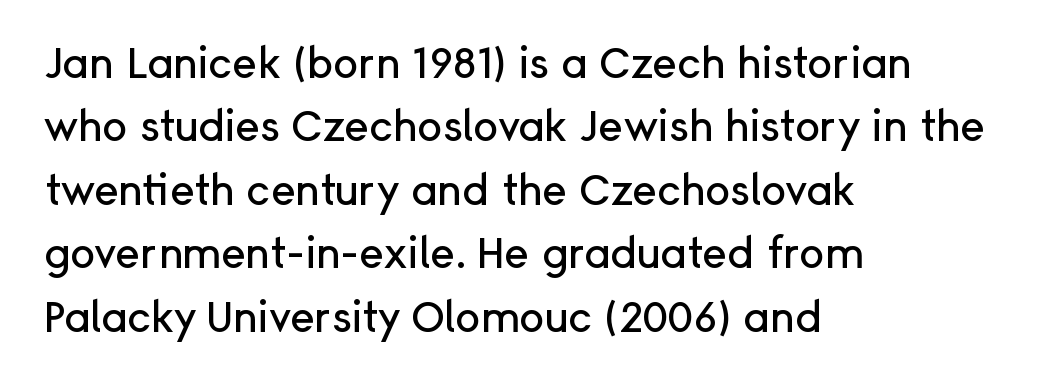
The rendering shows plain stroke endings on the letterforms — a sans-serif design. Whoever set this chose a conventional vertical rhythm. Character widths vary here, with narrow letters taking less room than wide ones. Each word holds together tightly as a unit, with standard inter-letter gaps. The lines are quadded left. Ascenders rise straight up at ninety degrees.
